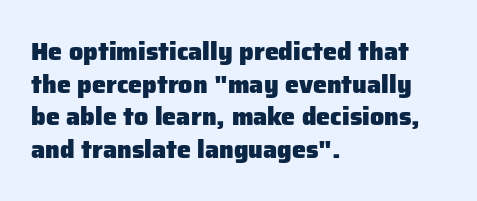
{"italic": "no", "bold": "yes", "underline": "no", "align": "left", "line_spacing": "normal", "line_spacing_ratio": 1.31, "letter_spacing": "normal", "letter_spacing_em": 0.0, "glyph_px": 25}
